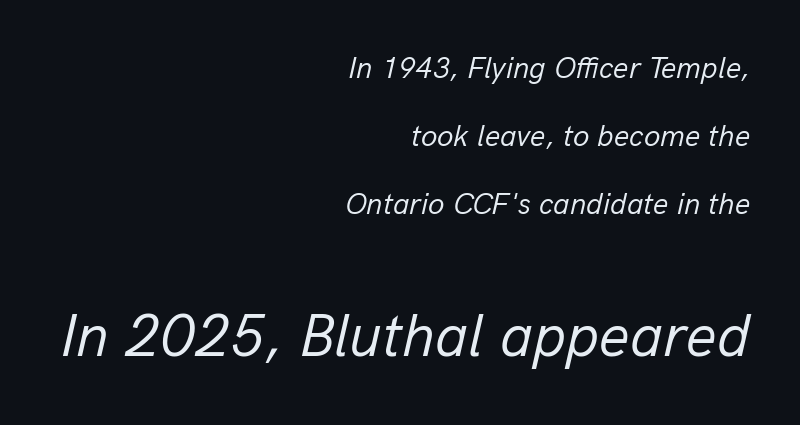
The paragraph has a hard right edge and a soft left edge. Designer's note — italics engaged. Is the stroke heavy? The answer is a plain regular-or-lighter. Is there much room between lines? Yes — plenty of vertical air separates them. Is the letter spacing exaggerated? No — it looks like the ordinary default.
